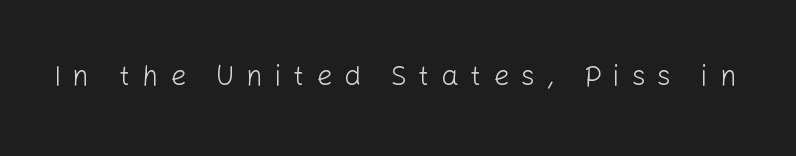
Q: Is the text bold? A: No.
Q: Is the text italic (slanted)? A: No, it is upright.
Q: Is the typeface a serif or a sans-serif typeface? A: Sans-serif.
Q: Is the text underlined? A: No.
Q: Is the spacing between letters normal or unusually wide? A: Unusually wide.
Q: Width (condensed, normal, or wide)? A: Normal.
Q: Stroke contrast? A: Low.
Q: x-height? A: Medium.
Q: Monospaced? A: No.
